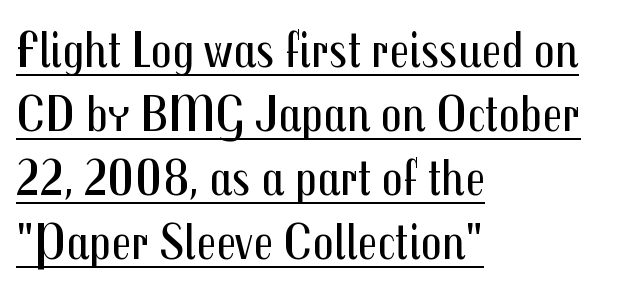
The image shows 52 px regular-weight, condensed sans-serif type, upright; set left-aligned, line spacing 1.23x, normal letter spacing, underlined; medium stroke contrast and a medium x-height.
